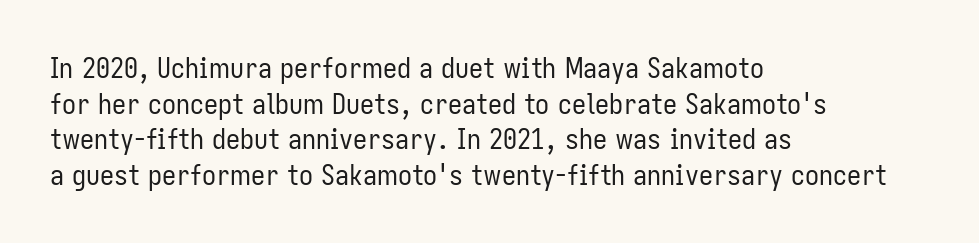
{"serif": "no", "italic": "no", "bold": "no", "weight": "regular", "width": "condensed", "stroke_contrast": "low", "x_height": "medium", "monospaced": "no", "underline": "no", "align": "left", "line_spacing": "normal", "line_spacing_ratio": 1.27, "letter_spacing": "normal", "letter_spacing_em": 0.0, "glyph_px": 28}
